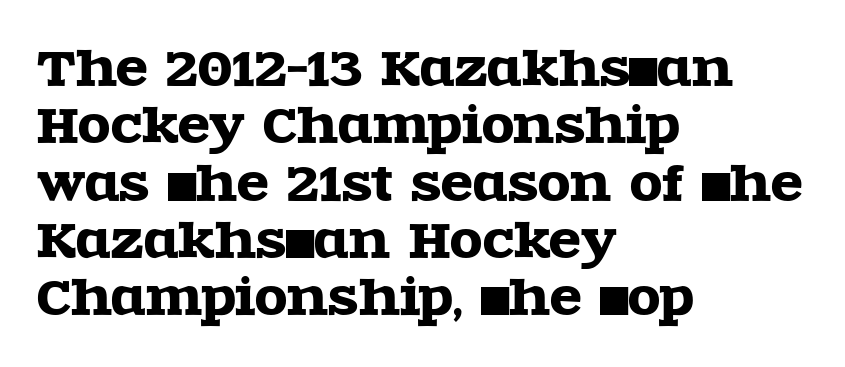
The image shows 47 px wide serif type, upright; set left-aligned, line spacing 1.22x, normal letter spacing, not underlined; a large x-height.
